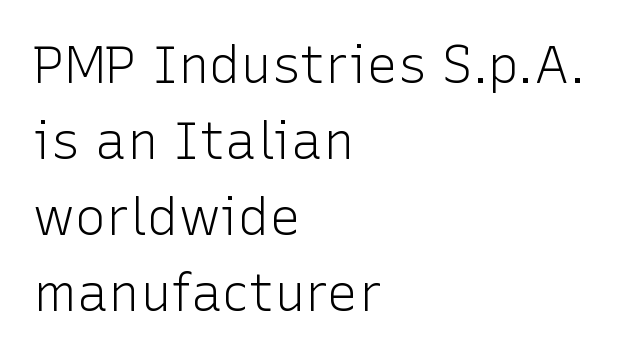
The image shows 52 px light sans-serif type, upright; set left-aligned, normal line spacing (1.46x), normal letter spacing, not underlined; low stroke contrast and a medium x-height.
